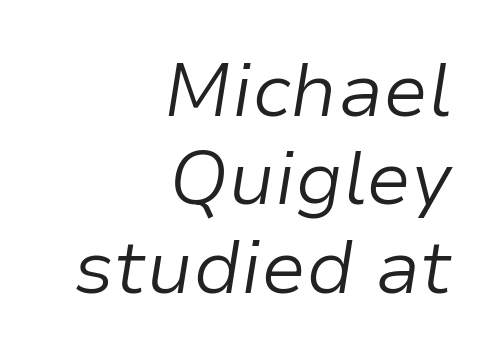
The image shows 75 px light type, italic (leaning right); set right-aligned, line spacing 1.18x, normal letter spacing, not underlined; low stroke contrast and a medium x-height.
